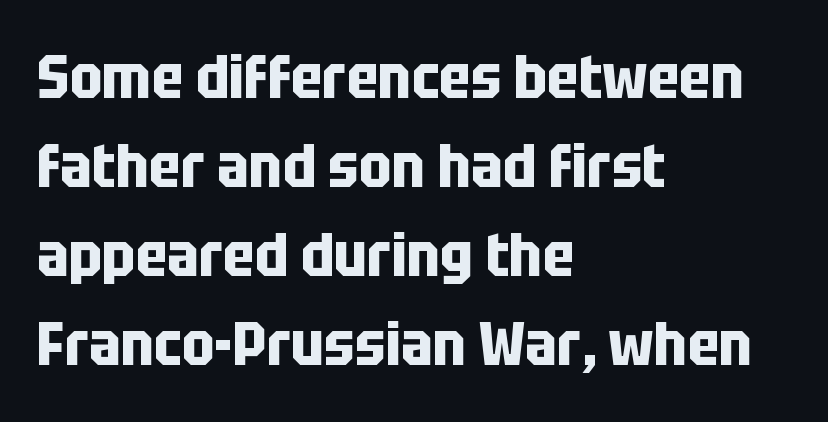
Q: Is the text bold? A: Yes.
Q: Is the text italic (slanted)? A: No, it is upright.
Q: Is the typeface a serif or a sans-serif typeface? A: Sans-serif.
Q: Is the text underlined? A: No.
Q: How is the paragraph aligned? A: Left-aligned.
Q: Is the spacing between letters normal or unusually wide? A: Normal.
Q: Is the spacing between lines tight, normal or loose? A: Normal.
Q: Width (condensed, normal, or wide)? A: Condensed.
Q: Stroke contrast? A: Low.
Q: x-height? A: Large.
Q: Monospaced? A: No.
